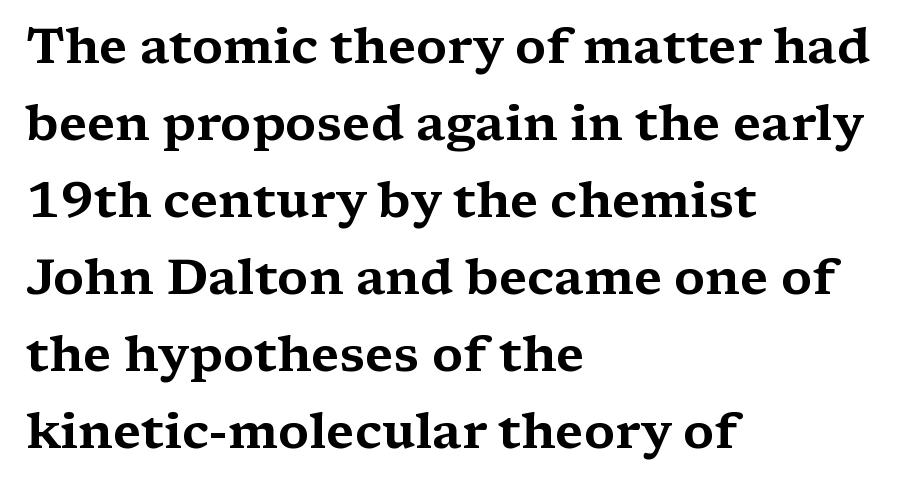
The image shows 50 px wide serif type, upright; set left-aligned, normal line spacing (1.54x), normal letter spacing, not underlined; medium stroke contrast and a medium x-height.
